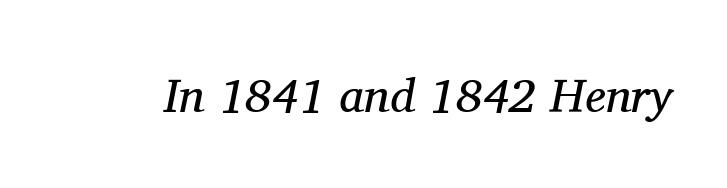
The image shows 48 px regular-weight serif type, italic (leaning right); set normal letter spacing, not underlined; medium stroke contrast and a medium x-height.
